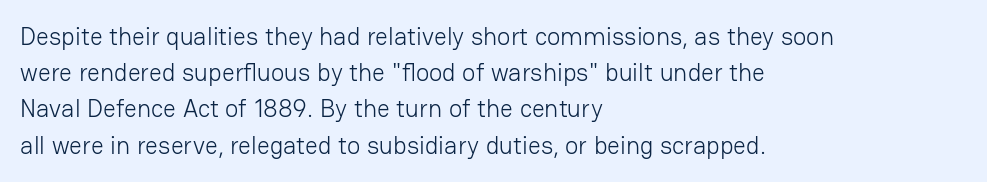
{"italic": "no", "bold": "no", "underline": "no", "align": "left", "line_spacing": "normal", "line_spacing_ratio": 1.45, "letter_spacing": "normal", "letter_spacing_em": 0.0, "glyph_px": 25}
